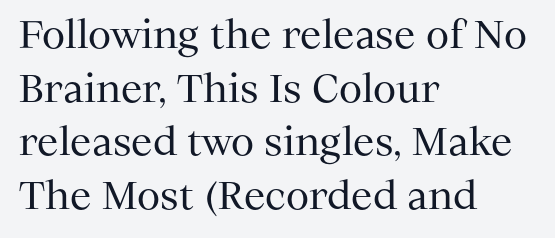
{"serif": "yes", "italic": "no", "bold": "no", "weight": "regular", "width": "normal", "stroke_contrast": "medium", "x_height": "medium", "monospaced": "no", "underline": "no", "align": "left", "line_spacing": "normal", "line_spacing_ratio": 1.41, "letter_spacing": "normal", "letter_spacing_em": 0.0, "glyph_px": 38}
